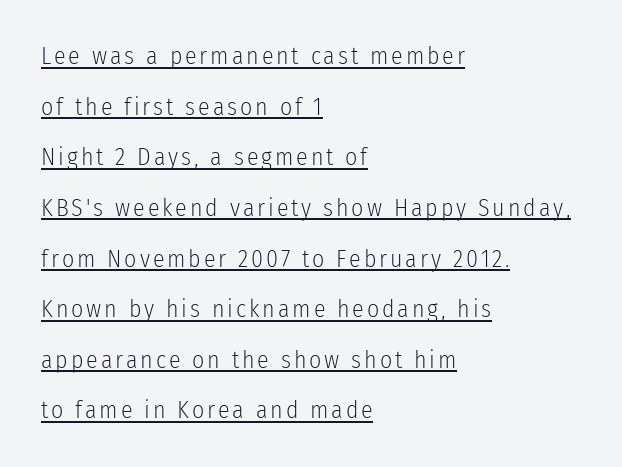
The image shows 24 px text type, upright; set left-aligned, loose line spacing (2.11x), underlined.
